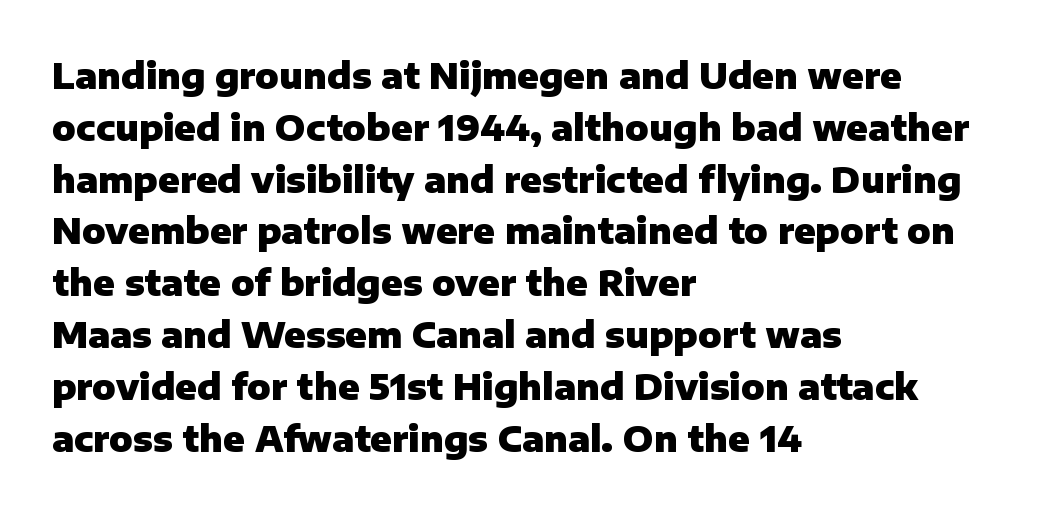
If you drew a ruler down the left edge, every line would touch it. A full-strength bold gives these letters their thick strokes. These lines are composed in type without serifs. Just letters on the line, the space beneath them empty. Leading: standard. Caption: standard tracking, unaltered.
